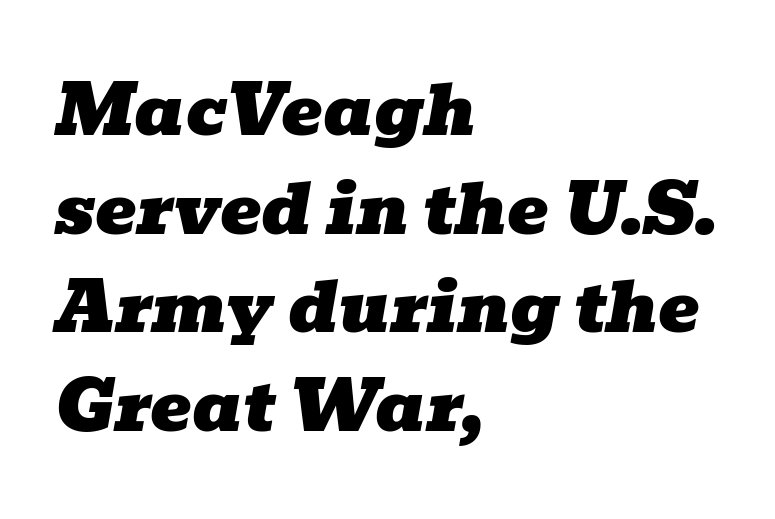
This is serif lettering, the kind often seen in printed books. Words float on clear page, feet unadorned. The designer left line spacing at the default. Short note: letters normally spaced.
